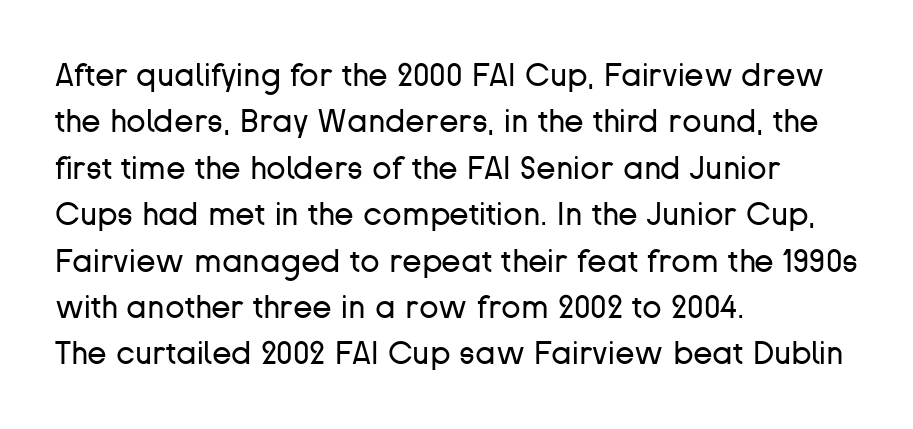
The image shows 32 px regular-weight sans-serif type, upright; set left-aligned, normal line spacing (1.45x), normal letter spacing, not underlined; low stroke contrast and a medium x-height.
